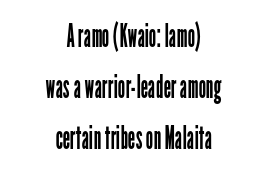
{"serif": "no", "italic": "no", "bold": "no", "weight": "regular", "width": "condensed", "stroke_contrast": "low", "x_height": "medium", "monospaced": "no", "underline": "no", "align": "center", "line_spacing": "normal", "line_spacing_ratio": 1.54, "letter_spacing": "normal", "letter_spacing_em": 0.0, "glyph_px": 33}
